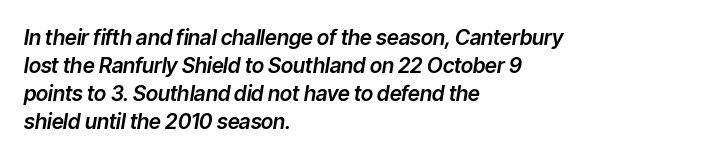
The image shows 21 px text type, italic (leaning right); set left-aligned, normal line spacing (1.34x), normal letter spacing, not underlined.
